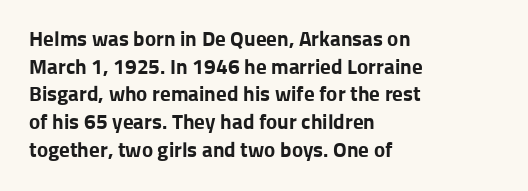
{"italic": "no", "bold": "yes", "underline": "no", "align": "left", "line_spacing": "normal", "line_spacing_ratio": 1.32, "letter_spacing": "normal", "letter_spacing_em": 0.0, "glyph_px": 21}
